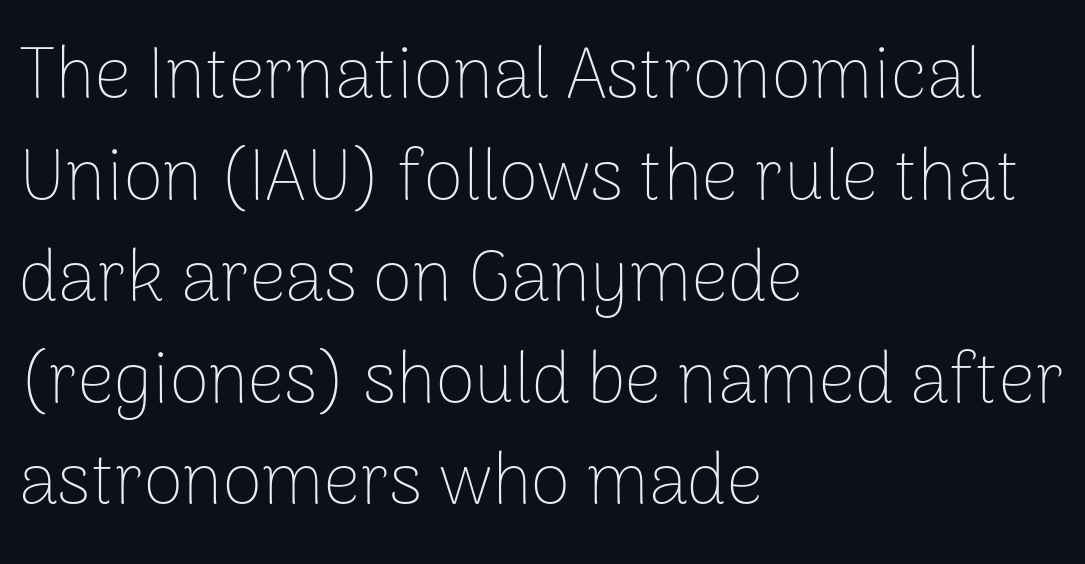
The image shows 72 px thin sans-serif type, upright; set left-aligned, normal line spacing (1.41x), normal letter spacing, not underlined; low stroke contrast and a medium x-height.
